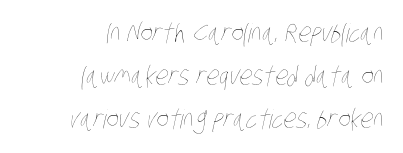
Caption: face not bold, strokes unweighted. Nobody drew a line under any word here. Normally led — the rows are evenly, conventionally spaced. The rag falls on the left side of this text block. Default kerning and tracking; the words read as compact shapes.
